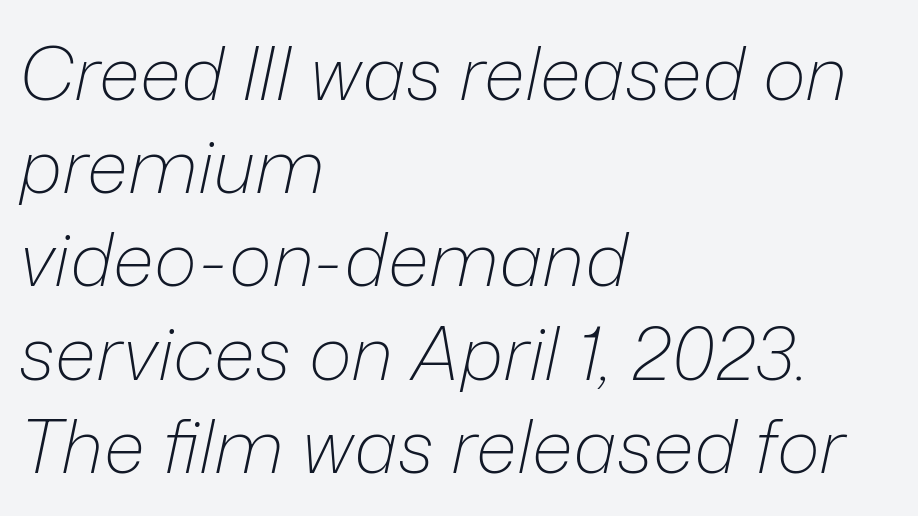
Q: Is the text bold? A: No.
Q: Is the text italic (slanted)? A: Yes, it leans right by about 12 degrees.
Q: Is the text underlined? A: No.
Q: How is the paragraph aligned? A: Left-aligned.
Q: Is the spacing between letters normal or unusually wide? A: Normal.
Q: Is the spacing between lines tight, normal or loose? A: Normal.
Q: Width (condensed, normal, or wide)? A: Normal.
Q: Stroke contrast? A: Low.
Q: x-height? A: Medium.
Q: Monospaced? A: No.
